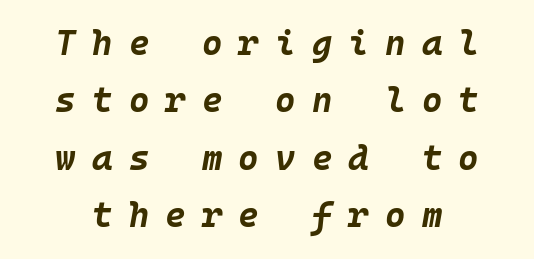
Q: Is the text bold? A: Yes.
Q: Is the text italic (slanted)? A: Yes, it leans right by about 10 degrees.
Q: Is the text underlined? A: No.
Q: Is the spacing between letters normal or unusually wide? A: Unusually wide.
Q: Is the spacing between lines tight, normal or loose? A: Normal.
Q: Width (condensed, normal, or wide)? A: Normal.
Q: Stroke contrast? A: Low.
Q: x-height? A: Large.
Q: Monospaced? A: Yes.
